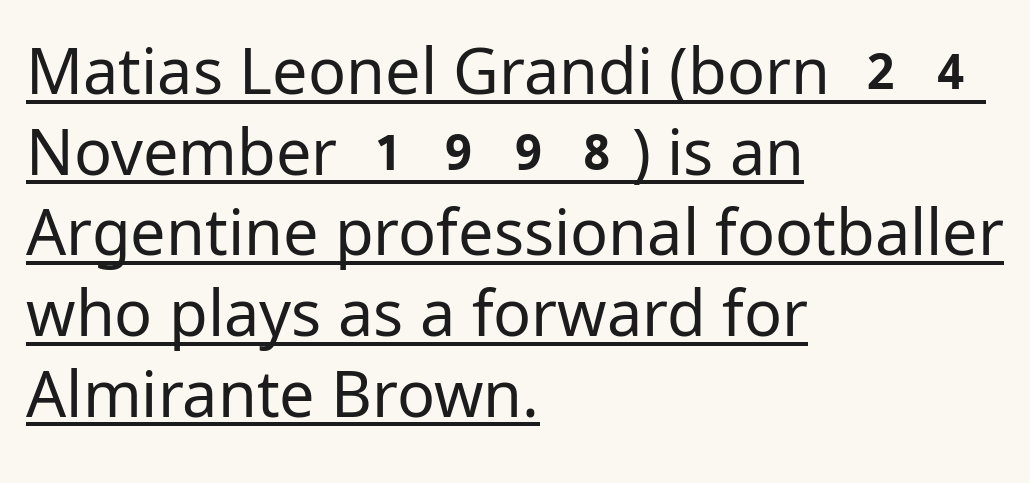
{"serif": "no", "italic": "no", "bold": "no", "weight": "regular", "width": "normal", "stroke_contrast": "low", "x_height": "medium", "monospaced": "no", "underline": "yes", "align": "left", "line_spacing": "normal", "line_spacing_ratio": 1.28, "letter_spacing": "normal", "letter_spacing_em": 0.0, "glyph_px": 63}
